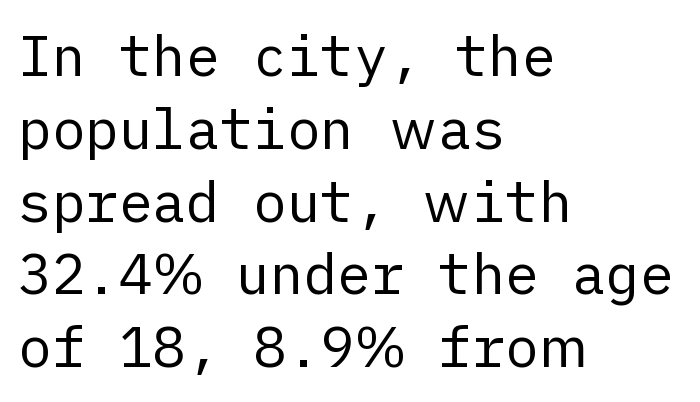
The passage shown is typeset with a sans-serif family. Stem width sits at or under what a default text font uses. Nothing unusual about the tracking: characters are spaced as the font intends. Summary of vertical rhythm: regular, with standard interline spacing.
